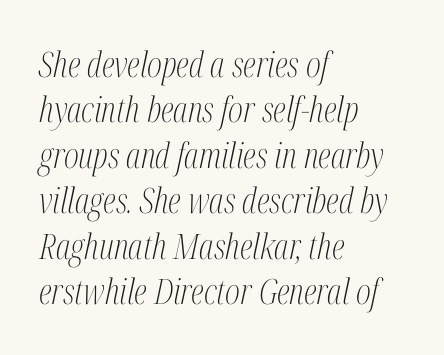
Q: Is the text bold? A: No.
Q: Is the text italic (slanted)? A: Yes, it leans right by about 12 degrees.
Q: Is the typeface a serif or a sans-serif typeface? A: Serif.
Q: Is the text underlined? A: No.
Q: How is the paragraph aligned? A: Left-aligned.
Q: Is the spacing between letters normal or unusually wide? A: Normal.
Q: Is the spacing between lines tight, normal or loose? A: Normal.
Q: Width (condensed, normal, or wide)? A: Condensed.
Q: Stroke contrast? A: Medium.
Q: x-height? A: Medium.
Q: Monospaced? A: No.
